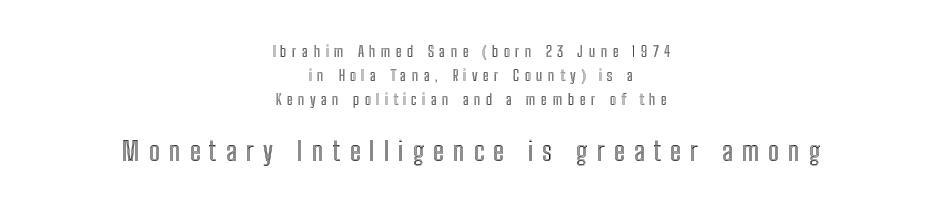
The image shows 26 px text type, upright; set centered, normal line spacing (1.61x), unusually wide letter spacing (+0.36 em), not underlined; the second (bottom) block is 1.73x larger.
